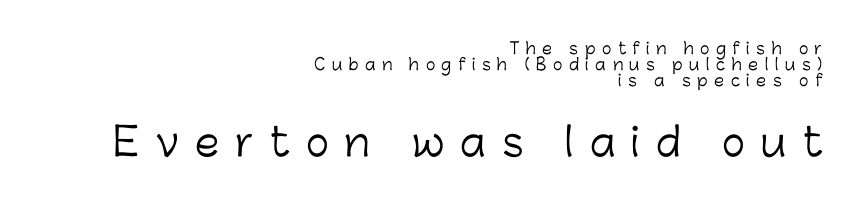
{"serif": "no", "italic": "no", "bold": "no", "weight": "light", "width": "normal", "stroke_contrast": "low", "x_height": "medium", "monospaced": "no", "underline": "no", "align": "right", "line_spacing": "tight", "line_spacing_ratio": 0.99, "letter_spacing": "wide", "letter_spacing_em": 0.41, "larger_block": "second", "size_ratio": 2.44, "glyph_px": 39}
